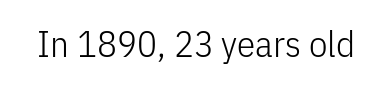
The image shows 37 px light, condensed sans-serif type, upright; set normal letter spacing, not underlined; low stroke contrast and a medium x-height.
